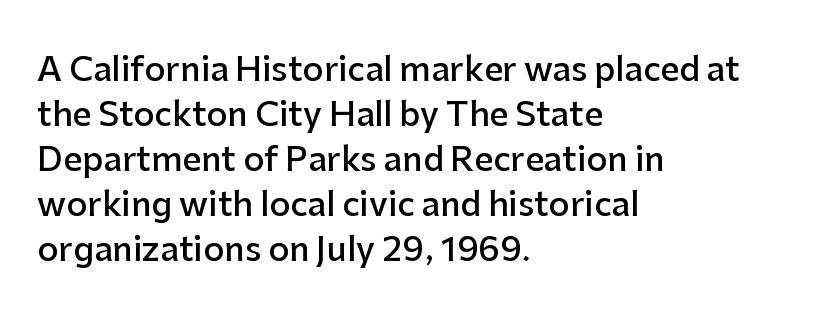
This rendering leaves character spacing at its baseline value. Notice the strokes are somewhat thickened but not fully heavy: this is a semibold. Each line starts at the same left margin while the right side varies. The space directly below the letters is spotless. When letters stand straight like this, we call the style roman or upright. The passage shown stacks its lines at a standard gap.
